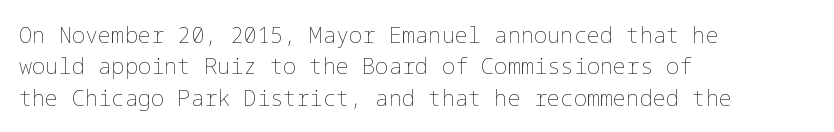
The line-height multiplier appears to be the usual default. The ragged edge is on the right, which tells us the setting is flush left. A typesetter would mark this as roman, not italic. This sample uses plain, unmodified letter spacing. No letter is thick-stroked: the sample isn't bold.
